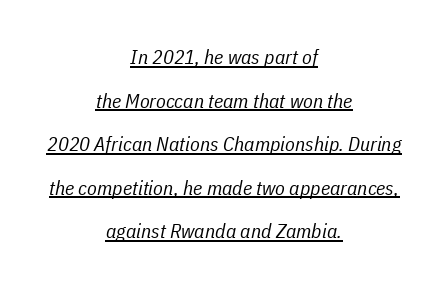
Glance below the letters and you will spot a drawn line. The line-height multiplier appears high, well above default. Teacher's note: observe the equal gaps on both sides — that is centered alignment. Every character sits at an angle, as italics do.
